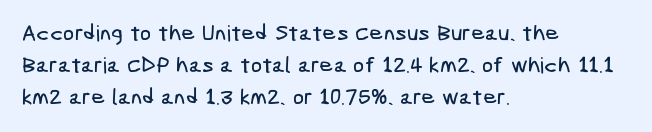
Q: Is the text underlined? A: No.
Q: How is the paragraph aligned? A: Left-aligned.
Q: Is the spacing between letters normal or unusually wide? A: Normal.
Q: Is the spacing between lines tight, normal or loose? A: Normal.
